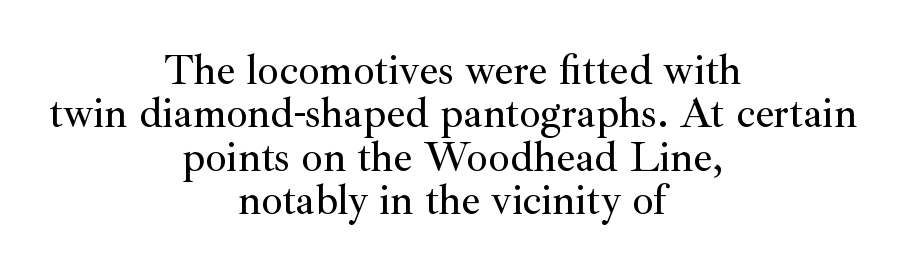
The image shows 42 px serif type, upright; set centered, tight line spacing (1.03x), normal letter spacing, not underlined; medium stroke contrast and a small x-height.
